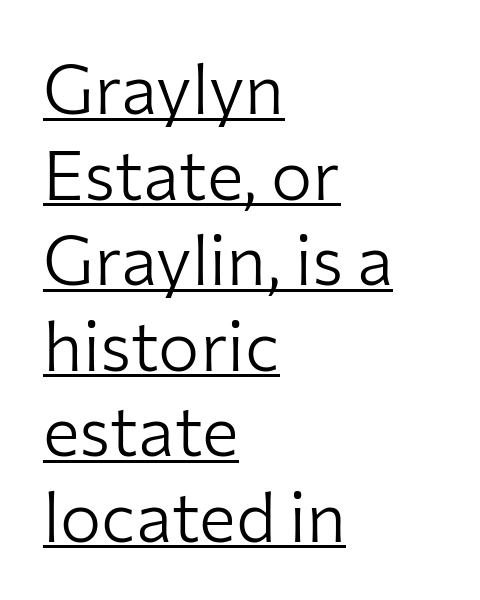
The image shows 69 px light sans-serif type, upright; set left-aligned, line spacing 1.24x, normal letter spacing, underlined; low stroke contrast and a medium x-height.
